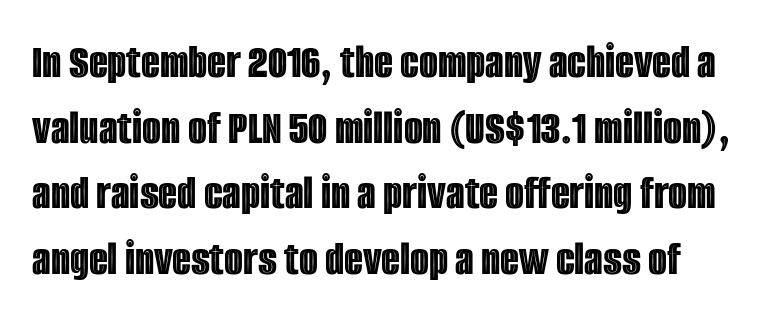
The letters sit at their default tracking, neither squeezed nor spread. Posture: vertical. Has an underline been added? It has not. You could not count columns in this text — the font is proportionally spaced.
